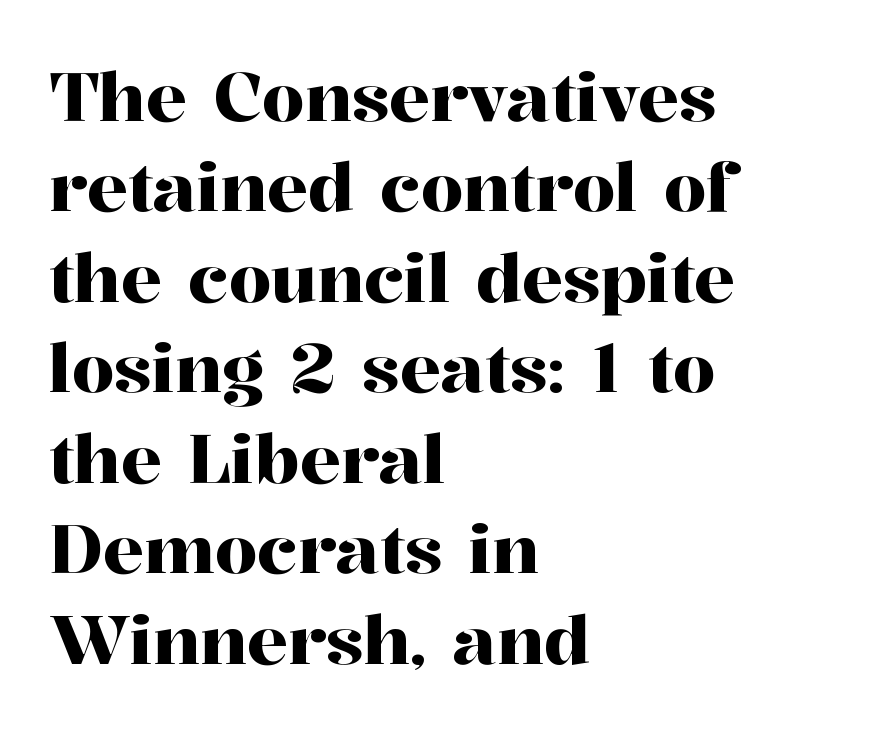
Descenders are the only things crossing below the line. A classic flush-left, rag-right setting is used for this passage. Characters remain perfectly vertical along every line. Serif or sans? Serif — the stroke terminals have little feet. The letters sit at their default tracking, neither squeezed nor spread.
